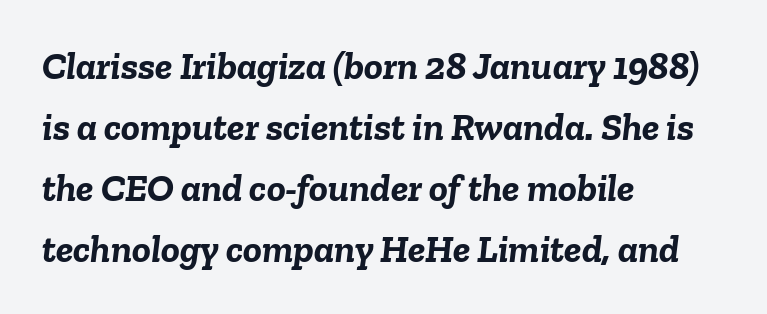
Typesetter's note: full bold, strokes at maximum text heaviness. Summary of vertical rhythm: regular, with standard interline spacing. Is this a fixed-width face? No — the glyphs have proportional, varying widths. Does extra space separate the letters? No, they use regular spacing. Clear beneath every line of the passage.
